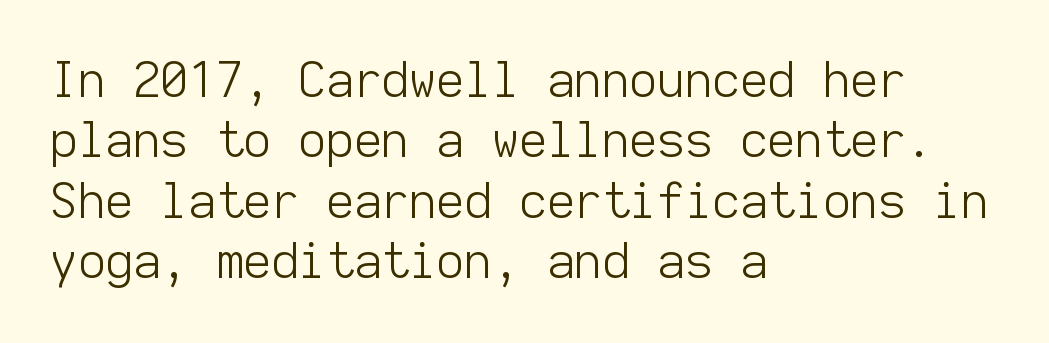
{"serif": "no", "italic": "no", "bold": "no", "weight": "light", "width": "normal", "stroke_contrast": "low", "x_height": "medium", "monospaced": "yes", "underline": "no", "align": "left", "line_spacing": "normal", "line_spacing_ratio": 1.26, "letter_spacing": "normal", "letter_spacing_em": 0.0, "glyph_px": 48}
